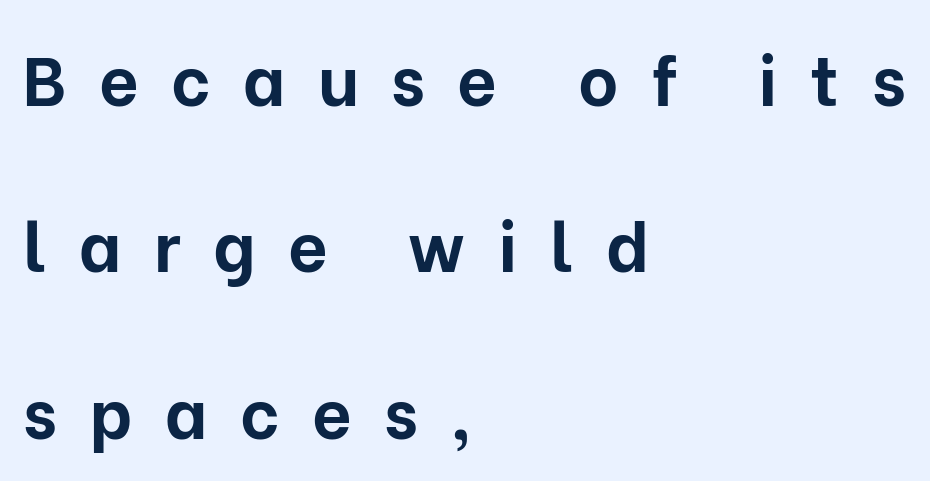
Q: Is the text bold? A: Yes.
Q: Is the text italic (slanted)? A: No, it is upright.
Q: Is the typeface a serif or a sans-serif typeface? A: Sans-serif.
Q: Is the text underlined? A: No.
Q: How is the paragraph aligned? A: Left-aligned.
Q: Is the spacing between letters normal or unusually wide? A: Unusually wide.
Q: Is the spacing between lines tight, normal or loose? A: Loose.
Q: Width (condensed, normal, or wide)? A: Normal.
Q: Stroke contrast? A: Low.
Q: x-height? A: Medium.
Q: Monospaced? A: No.
